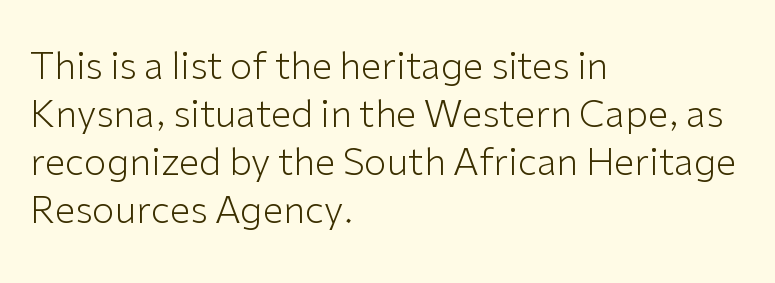
The image shows 37 px light sans-serif type, upright; set left-aligned, normal line spacing (1.3x), normal letter spacing, not underlined; low stroke contrast and a medium x-height.
